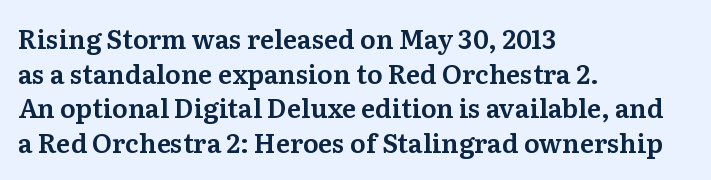
Q: Is the text italic (slanted)? A: No, it is upright.
Q: Is the text underlined? A: No.
Q: How is the paragraph aligned? A: Left-aligned.
Q: Is the spacing between letters normal or unusually wide? A: Normal.
Q: Is the spacing between lines tight, normal or loose? A: Normal.
